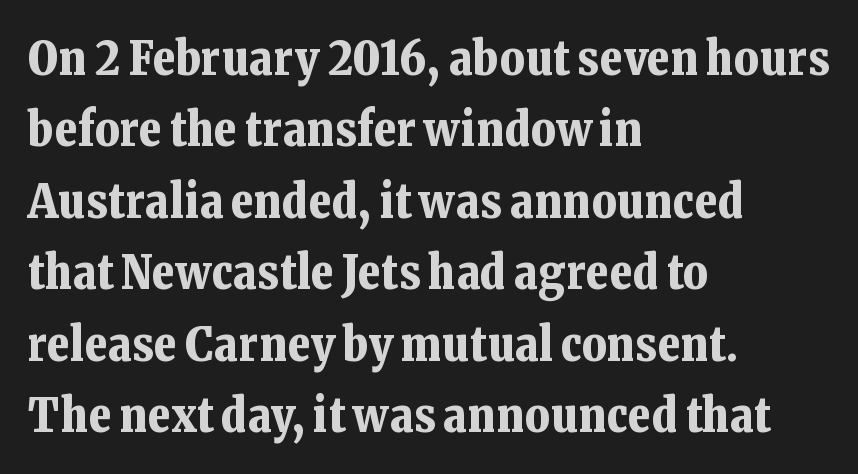
Q: Is the text bold? A: Yes.
Q: Is the text italic (slanted)? A: No, it is upright.
Q: Is the typeface a serif or a sans-serif typeface? A: Serif.
Q: Is the text underlined? A: No.
Q: How is the paragraph aligned? A: Left-aligned.
Q: Is the spacing between letters normal or unusually wide? A: Normal.
Q: Is the spacing between lines tight, normal or loose? A: Normal.
Q: Width (condensed, normal, or wide)? A: Normal.
Q: Stroke contrast? A: Low.
Q: x-height? A: Medium.
Q: Monospaced? A: No.
